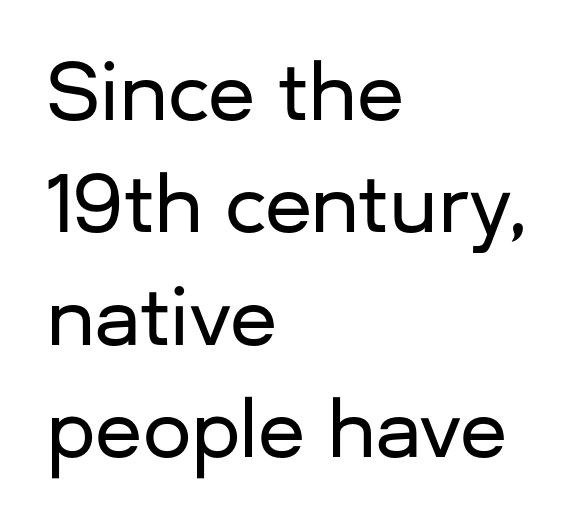
Q: Is the text italic (slanted)? A: No, it is upright.
Q: Is the typeface a serif or a sans-serif typeface? A: Sans-serif.
Q: Is the text underlined? A: No.
Q: How is the paragraph aligned? A: Left-aligned.
Q: Is the spacing between letters normal or unusually wide? A: Normal.
Q: Is the spacing between lines tight, normal or loose? A: Normal.
Q: Width (condensed, normal, or wide)? A: Normal.
Q: Stroke contrast? A: Low.
Q: x-height? A: Medium.
Q: Monospaced? A: No.
